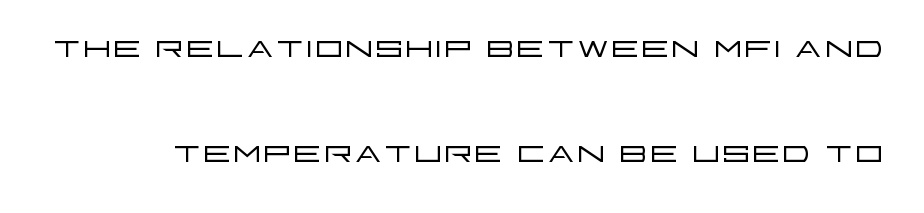
{"serif": "no", "italic": "no", "bold": "no", "weight": "light", "width": "wide", "stroke_contrast": "low", "x_height": "large", "monospaced": "no", "underline": "no", "line_spacing": "loose", "line_spacing_ratio": 2.34, "letter_spacing": "normal", "letter_spacing_em": 0.0, "glyph_px": 45}
